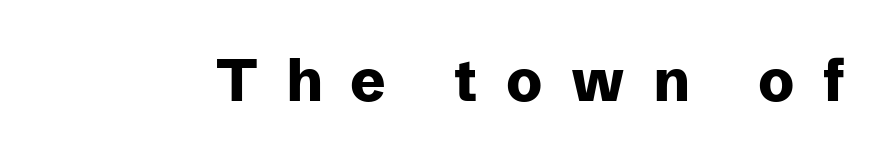
Q: Is the text bold? A: Yes.
Q: Is the text italic (slanted)? A: No, it is upright.
Q: Is the typeface a serif or a sans-serif typeface? A: Sans-serif.
Q: Is the text underlined? A: No.
Q: Is the spacing between letters normal or unusually wide? A: Unusually wide.
Q: Width (condensed, normal, or wide)? A: Normal.
Q: Stroke contrast? A: Low.
Q: x-height? A: Medium.
Q: Monospaced? A: No.
